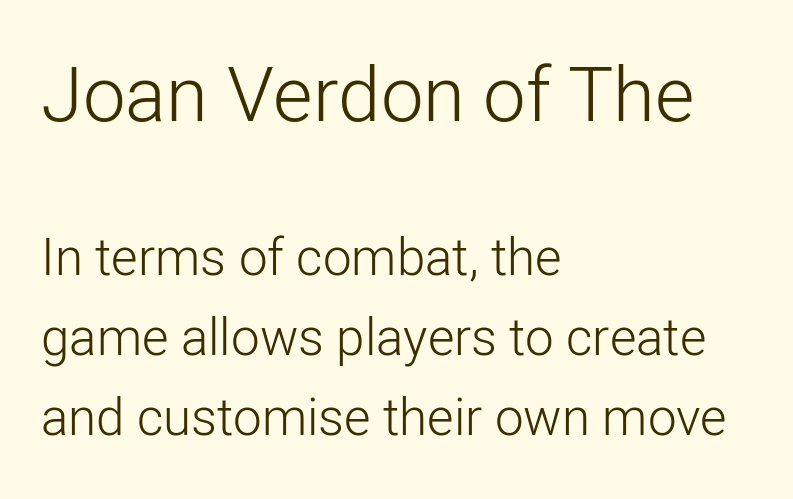
The image shows 76 px light sans-serif type, upright; set left-aligned, normal line spacing (1.57x), normal letter spacing, not underlined; the first (top) block is 1.49x larger; low stroke contrast and a medium x-height.
